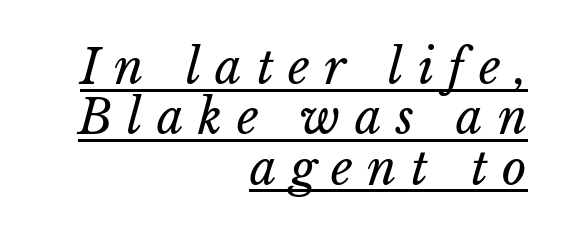
Q: Is the text bold? A: No.
Q: Is the text italic (slanted)? A: Yes, it leans right by about 15 degrees.
Q: Is the text underlined? A: Yes.
Q: How is the paragraph aligned? A: Right-aligned.
Q: Is the spacing between letters normal or unusually wide? A: Unusually wide.
Q: Is the spacing between lines tight, normal or loose? A: Tight.
Q: Width (condensed, normal, or wide)? A: Normal.
Q: Stroke contrast? A: Low.
Q: x-height? A: Medium.
Q: Monospaced? A: No.
